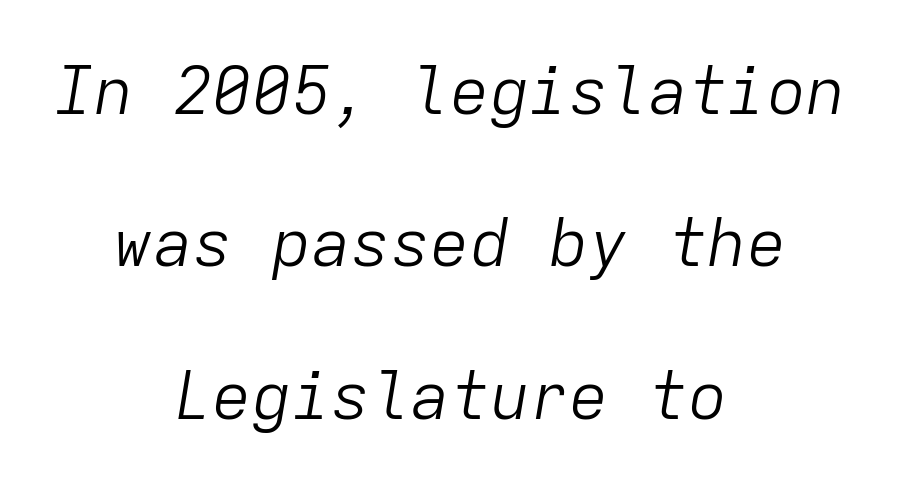
Q: Is the text bold? A: No.
Q: Is the text italic (slanted)? A: Yes, it leans right by about 9 degrees.
Q: Is the text underlined? A: No.
Q: How is the paragraph aligned? A: Centered.
Q: Is the spacing between letters normal or unusually wide? A: Normal.
Q: Is the spacing between lines tight, normal or loose? A: Loose.
Q: Width (condensed, normal, or wide)? A: Normal.
Q: Stroke contrast? A: Low.
Q: x-height? A: Medium.
Q: Monospaced? A: Yes.
